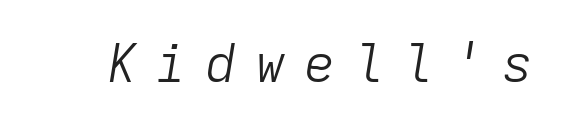
Q: Is the text bold? A: No.
Q: Is the text italic (slanted)? A: Yes, it leans right by about 9 degrees.
Q: Is the text underlined? A: No.
Q: Is the spacing between letters normal or unusually wide? A: Unusually wide.
Q: Width (condensed, normal, or wide)? A: Normal.
Q: Stroke contrast? A: Low.
Q: x-height? A: Medium.
Q: Monospaced? A: Yes.
